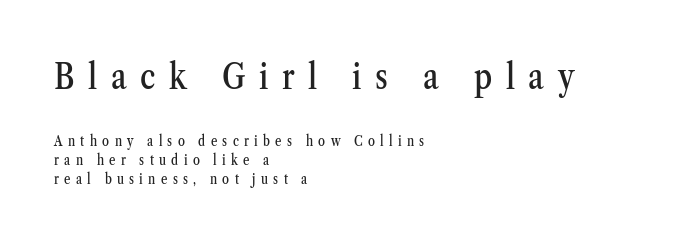
The letters carry serifs — small finishing strokes at the ends of their stems. Does extra space separate the letters? Yes, quite a lot of it. Alignment: flush left. The block sitting higher on the canvas is the one with enlarged characters. The block of text has a typical density, with ordinary space between rows.
